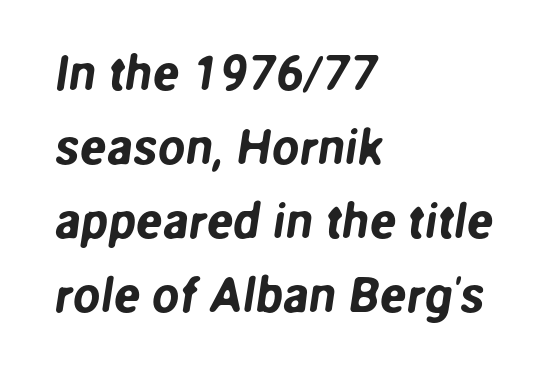
{"serif": "no", "width": "normal", "stroke_contrast": "low", "x_height": "medium", "monospaced": "no", "underline": "no", "align": "left", "line_spacing": "normal", "line_spacing_ratio": 1.51, "letter_spacing": "normal", "letter_spacing_em": 0.0, "glyph_px": 49}
